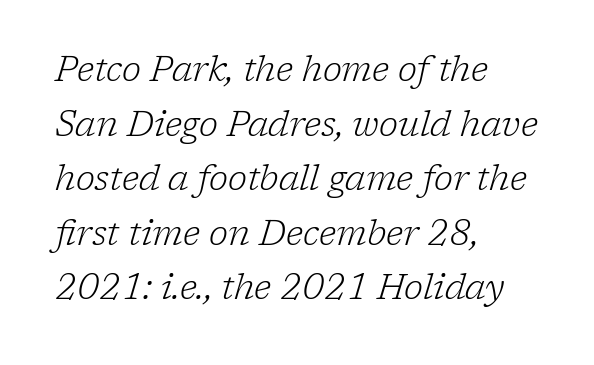
Classification — serif. Italic: yes, the glyphs are oblique. A typesetter would call this proportional, since set widths differ per character. Just letters on the line, the space beneath them empty.
